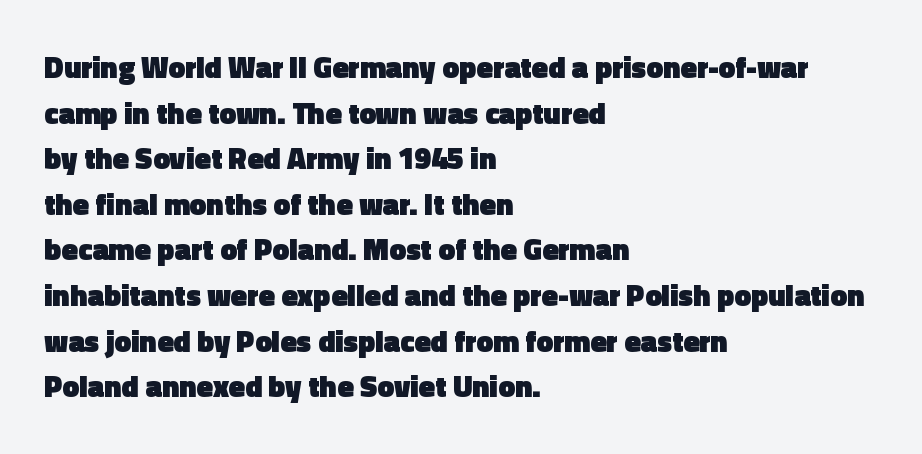
The letters advance in unequal steps, a hallmark of proportional type. Standard letterfit; no display-style spreading of the glyphs. Look at the stroke-to-counter ratio: heavy, a bold. The rendering shows plain stroke endings on the letterforms — a sans-serif design. One glance says typical: line gaps are just what's usual. The rendering anchors every line to the left-hand side.
